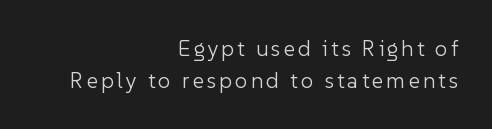
{"italic": "no", "bold": "no", "underline": "no", "align": "right", "line_spacing": "normal", "line_spacing_ratio": 1.45, "glyph_px": 22}
